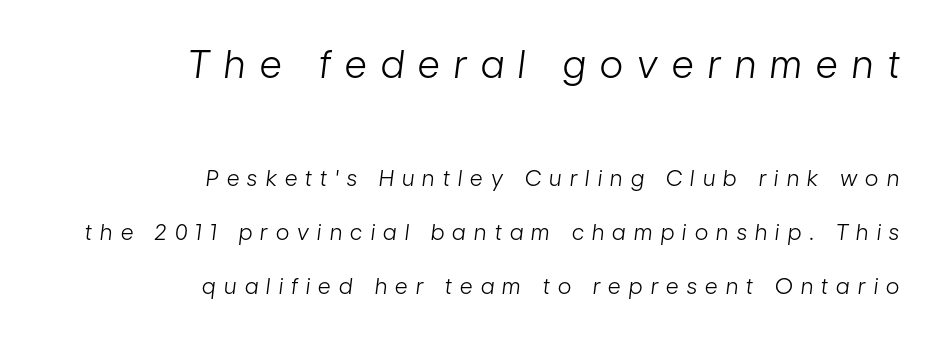
Compared with typical body copy, the letter spacing here is much looser. Widely set lines give the paragraph a tall, airy silhouette. Check the space under the baseline: it is left empty. Characters are canted at an angle relative to the baseline's perpendicular. Stem width sits at or under what a default text font uses.
